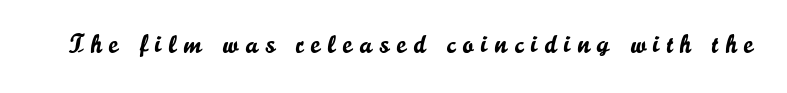
{"underline": "no", "letter_spacing": "wide", "letter_spacing_em": 0.28, "glyph_px": 26}
